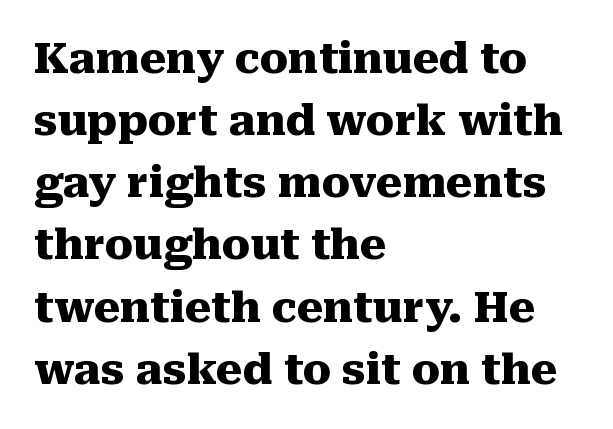
Q: Is the text bold? A: Yes.
Q: Is the text italic (slanted)? A: No, it is upright.
Q: Is the typeface a serif or a sans-serif typeface? A: Serif.
Q: Is the text underlined? A: No.
Q: How is the paragraph aligned? A: Left-aligned.
Q: Is the spacing between letters normal or unusually wide? A: Normal.
Q: Is the spacing between lines tight, normal or loose? A: Normal.
Q: Width (condensed, normal, or wide)? A: Normal.
Q: Stroke contrast? A: Medium.
Q: x-height? A: Medium.
Q: Monospaced? A: No.
